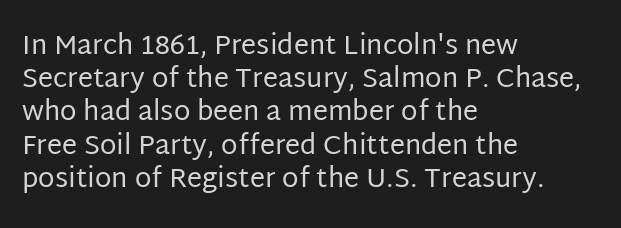
Q: Is the text bold? A: No.
Q: Is the text italic (slanted)? A: No, it is upright.
Q: Is the text underlined? A: No.
Q: How is the paragraph aligned? A: Left-aligned.
Q: Is the spacing between letters normal or unusually wide? A: Normal.
